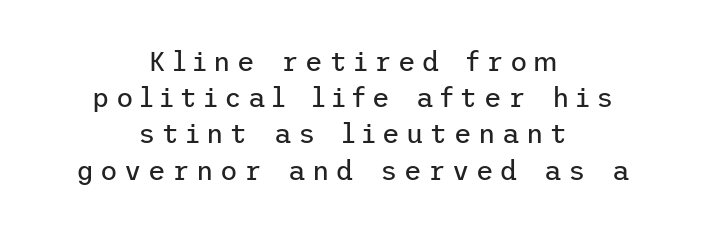
Q: Is the text bold? A: No.
Q: Is the text italic (slanted)? A: No, it is upright.
Q: Is the text underlined? A: No.
Q: How is the paragraph aligned? A: Centered.
Q: Is the spacing between letters normal or unusually wide? A: Unusually wide.
Q: Is the spacing between lines tight, normal or loose? A: Normal.
